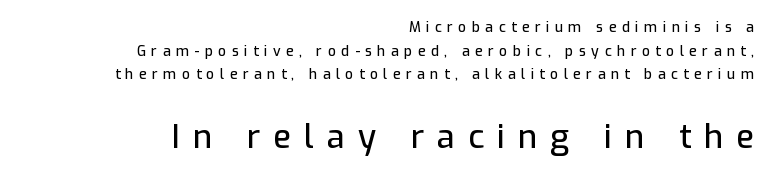
{"serif": "no", "italic": "no", "width": "normal", "stroke_contrast": "low", "x_height": "medium", "monospaced": "no", "underline": "no", "align": "right", "line_spacing": "normal", "line_spacing_ratio": 1.69, "letter_spacing": "wide", "letter_spacing_em": 0.39, "larger_block": "second", "size_ratio": 2.36, "glyph_px": 33}
